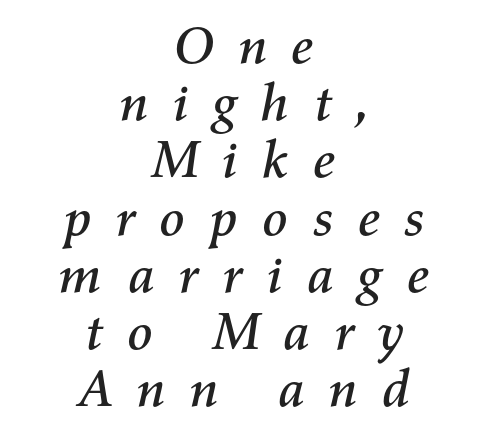
{"italic": "yes", "lean": "right", "slant_degrees": 11, "width": "normal", "stroke_contrast": "medium", "x_height": "medium", "monospaced": "no", "underline": "no", "align": "center", "line_spacing": "tight", "line_spacing_ratio": 1.08, "letter_spacing": "wide", "letter_spacing_em": 0.41, "glyph_px": 53}
